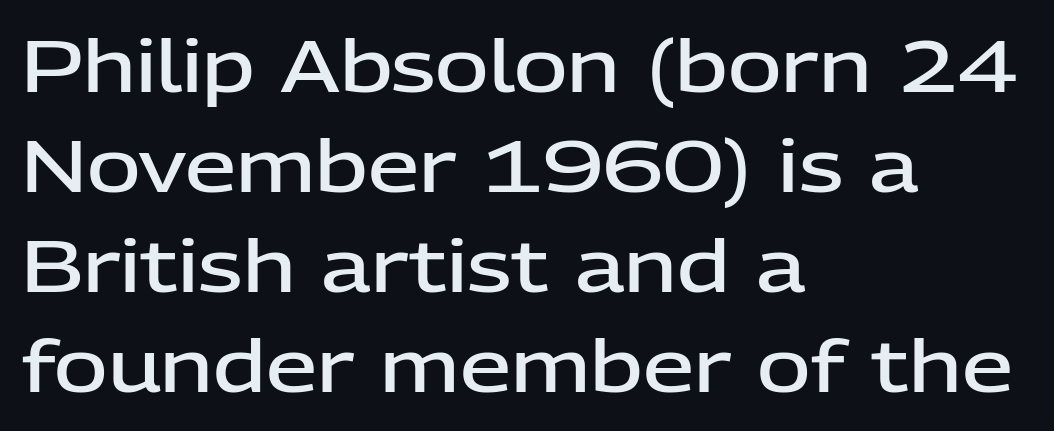
The words here are not underlined. Proportional: the letters do not fall into vertical columns. The lettering holds an erect, upright posture throughout. Glyph-to-glyph distance matches everyday printed text. Notice the strokes are somewhat thickened but not fully heavy: this is a semibold.
